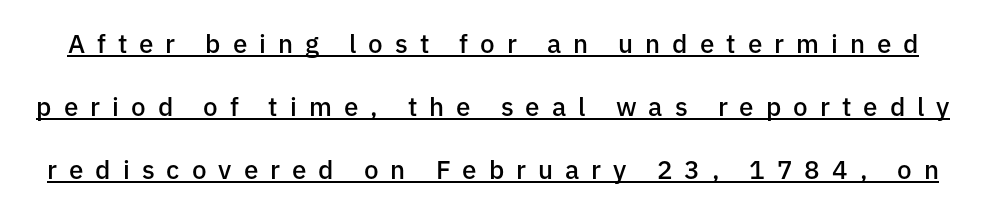
Q: Is the text bold? A: Semi-bold.
Q: Is the text italic (slanted)? A: No, it is upright.
Q: Is the text underlined? A: Yes.
Q: Is the spacing between letters normal or unusually wide? A: Unusually wide.
Q: Is the spacing between lines tight, normal or loose? A: Loose.
